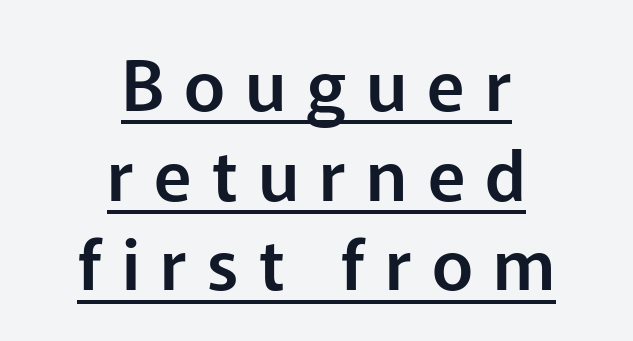
Q: Is the text italic (slanted)? A: No, it is upright.
Q: Is the typeface a serif or a sans-serif typeface? A: Sans-serif.
Q: Is the text underlined? A: Yes.
Q: How is the paragraph aligned? A: Centered.
Q: Is the spacing between letters normal or unusually wide? A: Unusually wide.
Q: Is the spacing between lines tight, normal or loose? A: Normal.
Q: Width (condensed, normal, or wide)? A: Normal.
Q: Stroke contrast? A: Low.
Q: x-height? A: Medium.
Q: Monospaced? A: No.
